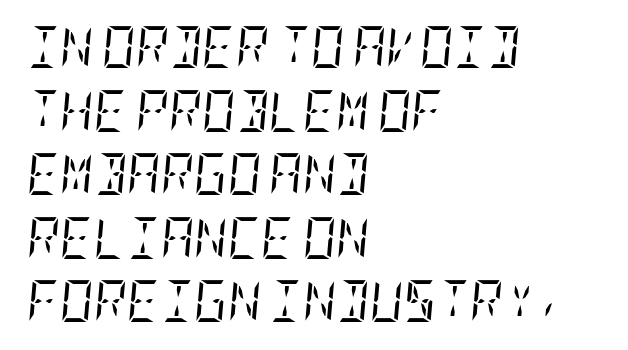
The image shows 41 px regular-weight, condensed serif type, italic (leaning right); set left-aligned, normal line spacing (1.55x), normal letter spacing, not underlined; low stroke contrast and a large x-height.
